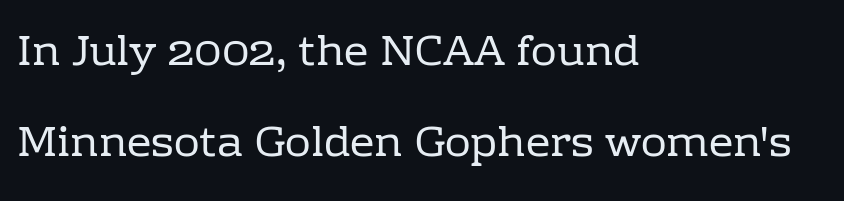
{"serif": "yes", "italic": "no", "bold": "no", "weight": "regular", "width": "normal", "stroke_contrast": "low", "x_height": "medium", "monospaced": "no", "underline": "no", "align": "left", "line_spacing": "loose", "line_spacing_ratio": 2.12, "letter_spacing": "normal", "letter_spacing_em": 0.0, "glyph_px": 43}
